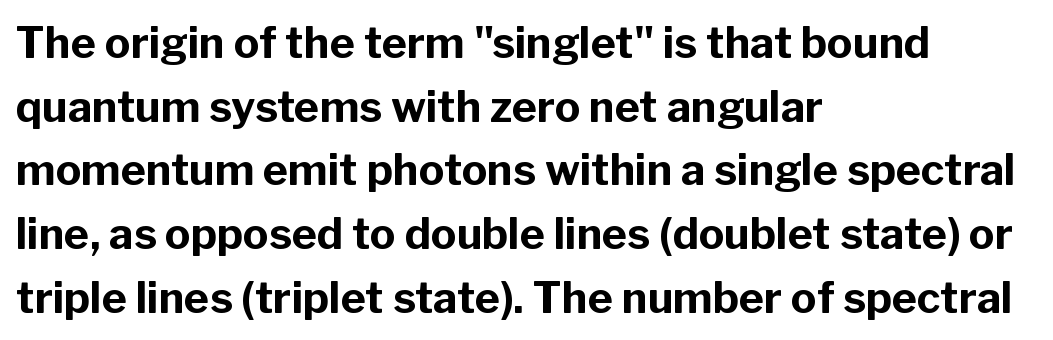
The rendering uses natural spacing where letterforms have individual widths. This is sans-serif lettering, the kind often seen on screens and signage. The type is set solid horizontally, with unmodified tracking. Horizontal alignment here is leftward, the default for most running prose. The gap between lines stays unmarked. Leading: standard.
